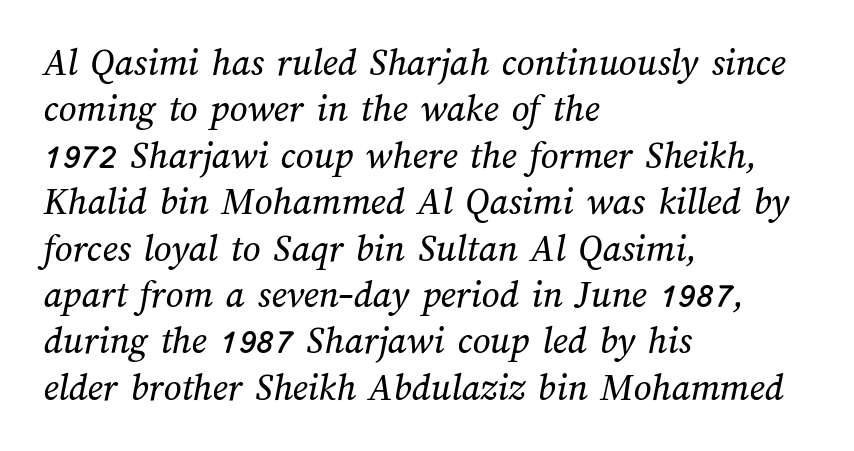
Spacing between characters is what you'd get straight out of the box. A bare baseline throughout the passage. Does the copy run flush right? No — it runs flush left. The letters advance in unequal steps, a hallmark of proportional type.
